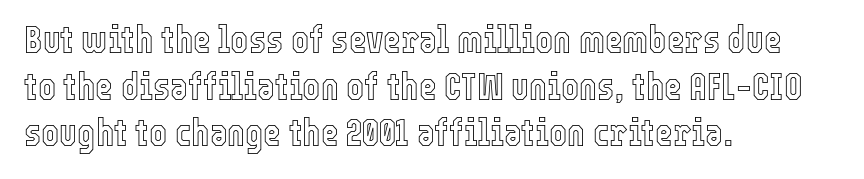
The image shows 38 px condensed type, upright; set left-aligned, line spacing 1.23x, normal letter spacing, not underlined; a medium x-height.
